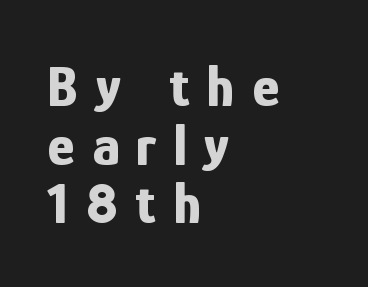
{"serif": "no", "italic": "no", "bold": "yes", "weight": "bold", "width": "condensed", "stroke_contrast": "low", "x_height": "medium", "monospaced": "no", "underline": "no", "align": "left", "line_spacing": "tight", "line_spacing_ratio": 1.01, "letter_spacing": "wide", "letter_spacing_em": 0.3, "glyph_px": 58}
